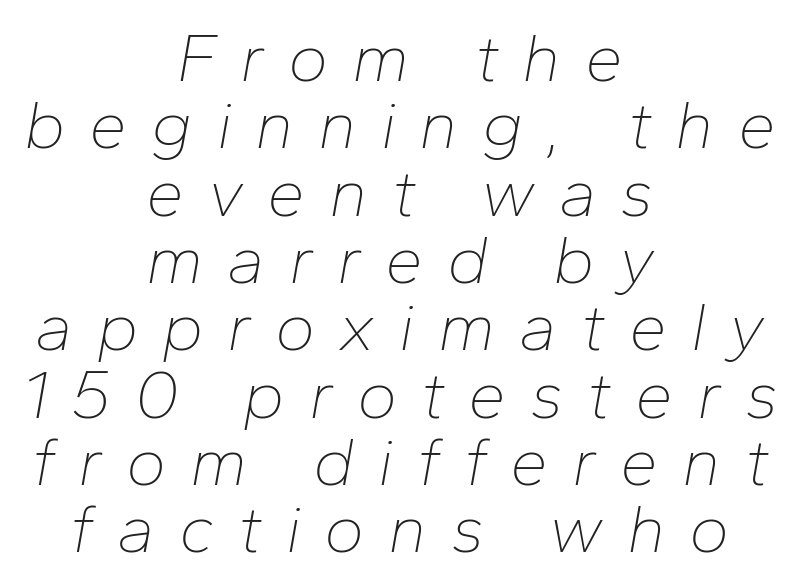
{"italic": "yes", "lean": "right", "slant_degrees": 10, "bold": "no", "weight": "thin", "width": "normal", "stroke_contrast": "low", "x_height": "medium", "monospaced": "no", "underline": "no", "align": "center", "line_spacing": "tight", "line_spacing_ratio": 0.99, "letter_spacing": "wide", "letter_spacing_em": 0.35, "glyph_px": 68}
